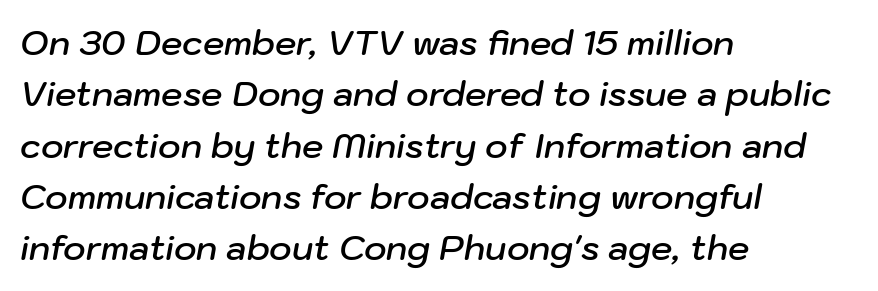
Q: Is the text bold? A: Semi-bold.
Q: Is the text italic (slanted)? A: Yes, it leans right by about 10 degrees.
Q: Is the text underlined? A: No.
Q: How is the paragraph aligned? A: Left-aligned.
Q: Is the spacing between letters normal or unusually wide? A: Normal.
Q: Is the spacing between lines tight, normal or loose? A: Normal.
Q: Width (condensed, normal, or wide)? A: Normal.
Q: Stroke contrast? A: Low.
Q: x-height? A: Medium.
Q: Monospaced? A: No.
